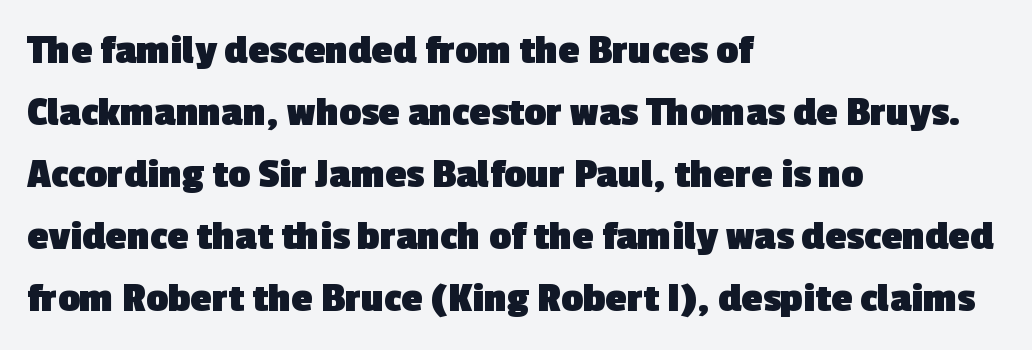
The image shows 43 px heavy sans-serif type; set left-aligned, normal line spacing (1.44x), normal letter spacing, not underlined; a medium x-height.
